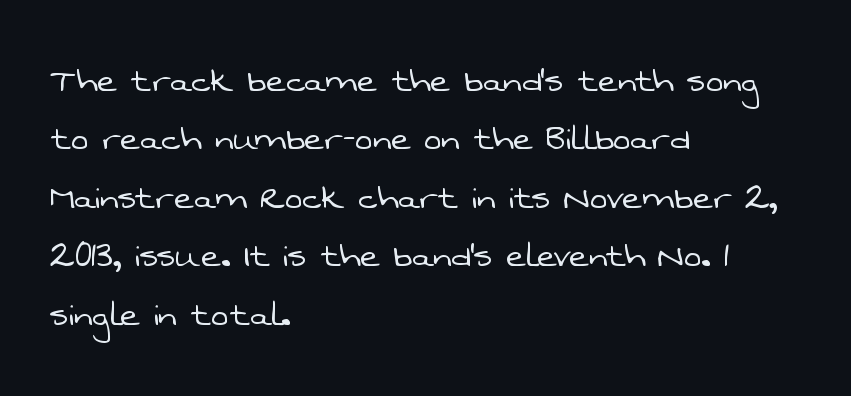
The image shows 42 px light sans-serif type; set left-aligned, normal line spacing (1.39x), normal letter spacing, not underlined; low stroke contrast and a medium x-height.
